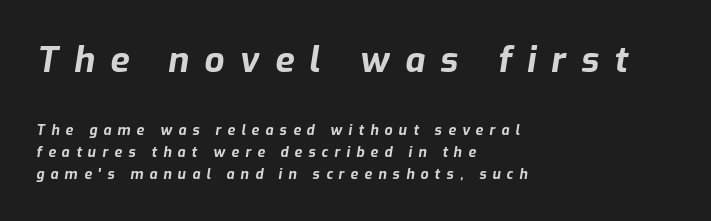
Q: Is the text bold? A: Yes.
Q: Is the text italic (slanted)? A: Yes, it leans right by about 9 degrees.
Q: Is the text underlined? A: No.
Q: How is the paragraph aligned? A: Left-aligned.
Q: Is the spacing between letters normal or unusually wide? A: Unusually wide.
Q: Is the spacing between lines tight, normal or loose? A: Normal.
Q: Which block of text is set in a larger size, the first (top) or the second (bottom)? A: The first (top) one.
Q: Width (condensed, normal, or wide)? A: Normal.
Q: Stroke contrast? A: Low.
Q: x-height? A: Medium.
Q: Monospaced? A: No.
